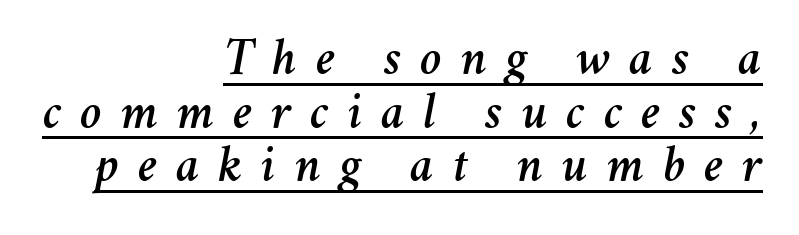
You can see a thin bar hugging the bottom of the glyphs. Substantial extra tracking has been applied to these lines. Where is the straight margin? On the right. Proportional: the letters do not fall into vertical columns.
